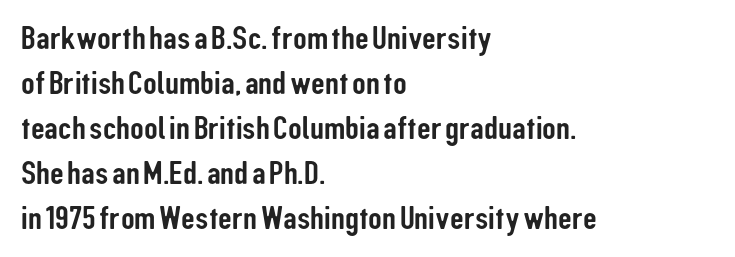
{"serif": "no", "italic": "no", "width": "condensed", "stroke_contrast": "low", "x_height": "medium", "monospaced": "no", "underline": "no", "align": "left", "line_spacing": "normal", "line_spacing_ratio": 1.32, "letter_spacing": "normal", "letter_spacing_em": 0.0, "glyph_px": 34}
